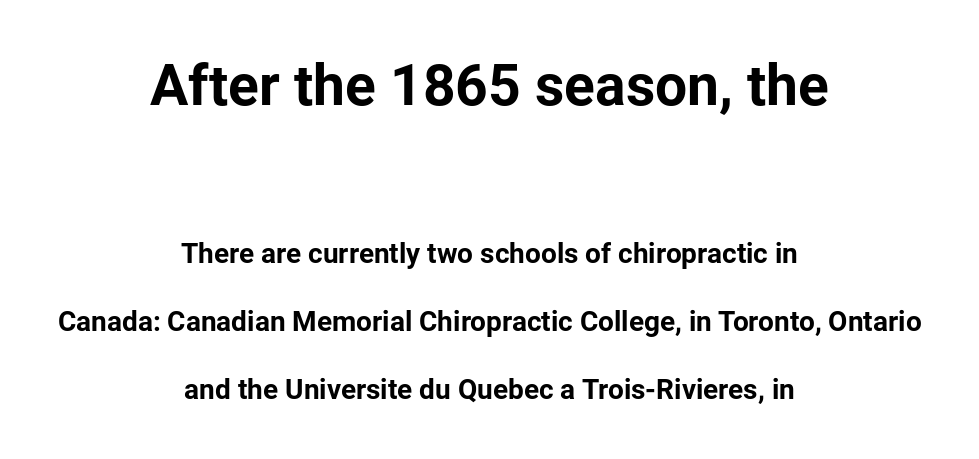
The image shows 57 px bold sans-serif type, upright; set centered, loose line spacing (2.44x), normal letter spacing, not underlined; the first (top) block is 2.04x larger; low stroke contrast and a medium x-height.
